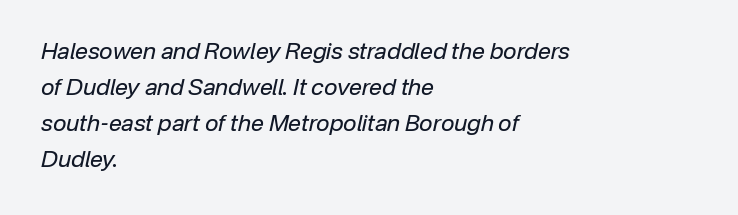
This rendering features lettering with no underline. The strokes carry an ordinary text weight at most. Does the lettering tilt? It does — this is italic. If you measured baseline to baseline, you'd find a middling distance. Reading down the block, your eye returns to a fixed left position each line.
